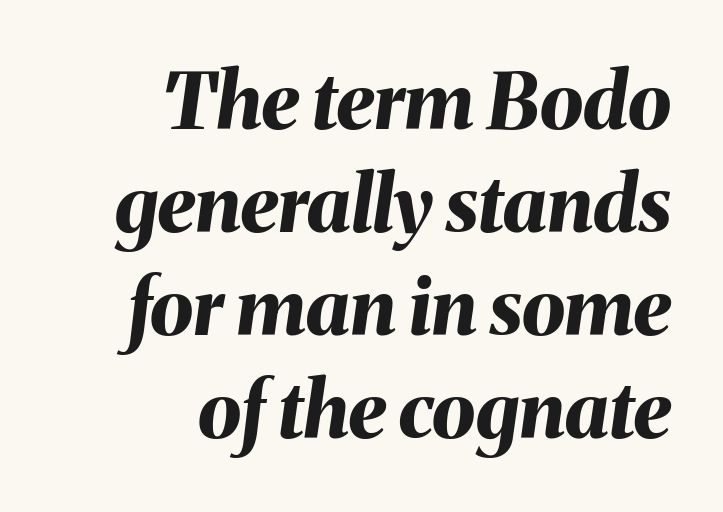
Only glyphs here, with clear space below each row. The face used here is rendered with its standard letterfit. The text carries the slant typical of an italic or oblique font. The passage shown stacks its lines at a standard gap.
